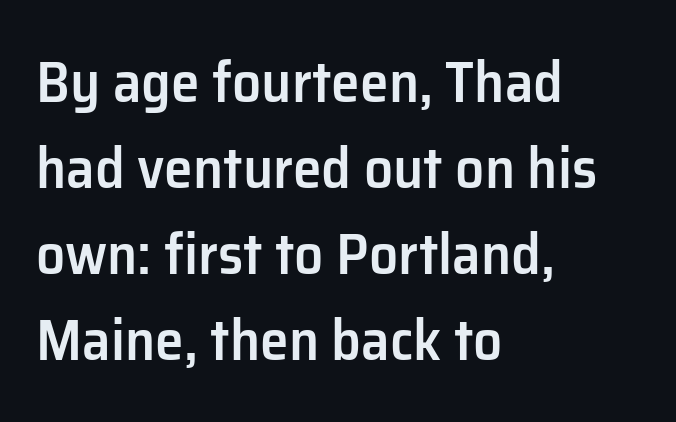
No italicization has been applied; the sample stays upright. Rows of type keep a routine distance in the vertical direction. No extra tracking has been applied to these lines. Typeset ragged right — the left edge is the straight one. These lines are rendered in a variable-pitch font. Anything drawn beneath the words? Only blank space.
